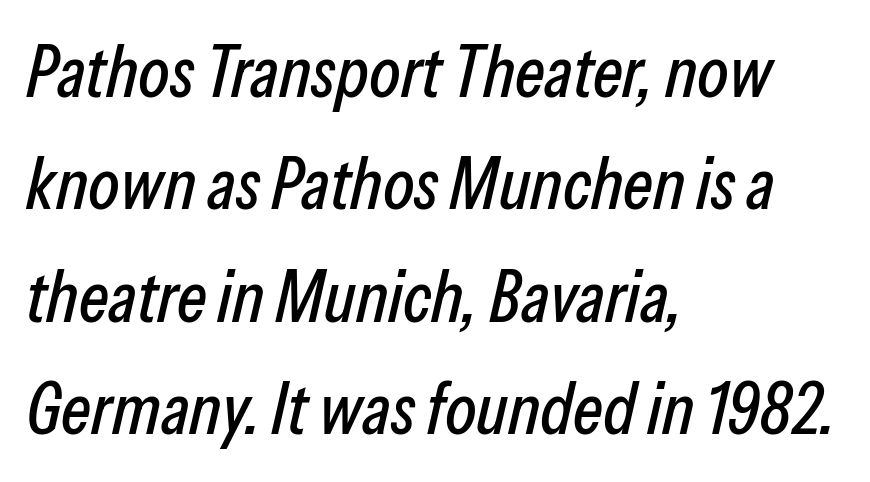
The image shows 72 px condensed type, italic (leaning right); set left-aligned, normal line spacing (1.56x), normal letter spacing, not underlined; low stroke contrast and a medium x-height.
